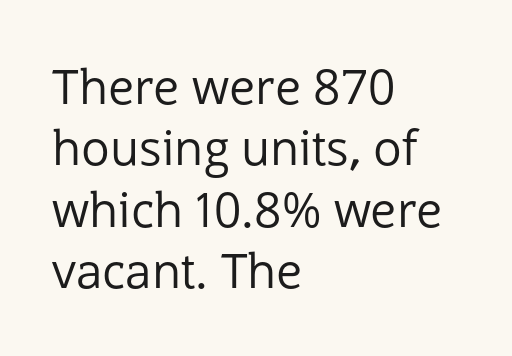
Q: Is the text bold? A: No.
Q: Is the text italic (slanted)? A: No, it is upright.
Q: Is the typeface a serif or a sans-serif typeface? A: Sans-serif.
Q: Is the text underlined? A: No.
Q: How is the paragraph aligned? A: Left-aligned.
Q: Is the spacing between letters normal or unusually wide? A: Normal.
Q: Is the spacing between lines tight, normal or loose? A: Normal.
Q: Width (condensed, normal, or wide)? A: Normal.
Q: Stroke contrast? A: Low.
Q: x-height? A: Medium.
Q: Monospaced? A: No.
